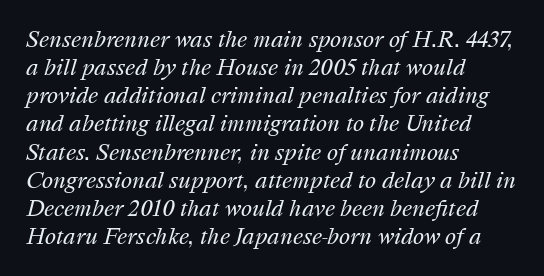
Words appear dense and cohesive because spacing is normal. Rendered with sloped, italic letterforms. The words here are not underlined. Evenly set lines give the paragraph a standard silhouette.
